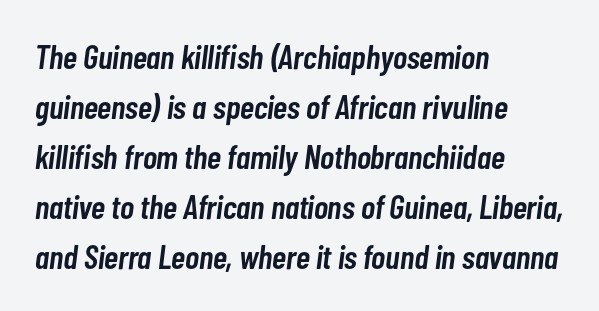
The letters are semibold — heavier than regular but short of a full bold. The tracking reads as untouched default to a designer's eye. Check the space under the baseline: it is left empty. Character widths vary here, with narrow letters taking less room than wide ones. The passage is arranged the way most books set body copy — flush left. Slant detected: the letters are inclined.
